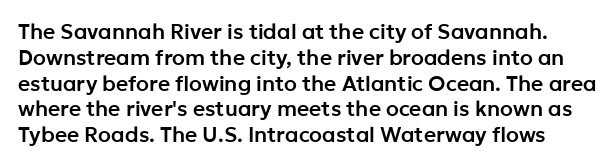
The axis of the letterforms is exactly vertical. What stands out about the letter spacing? Nothing — it is the standard amount. The specimen omits any rule beneath the text block's lines.
